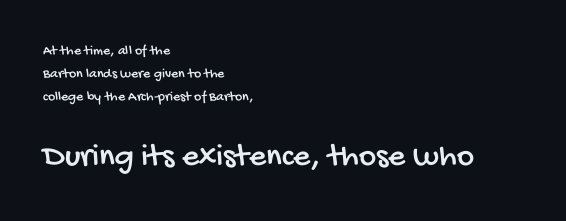
Is there much room between lines? A standard amount, neither cramped nor airy. The lines are quadded left. Top chunk: small. Bottom chunk: large. The horizontal fit of the characters is conventional and even. The letters advance in unequal steps, a hallmark of proportional type.
